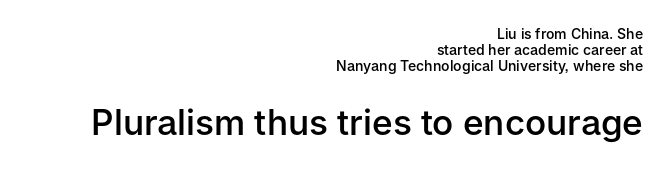
Q: Is the text bold? A: Semi-bold.
Q: Is the text italic (slanted)? A: No, it is upright.
Q: Is the typeface a serif or a sans-serif typeface? A: Sans-serif.
Q: Is the text underlined? A: No.
Q: How is the paragraph aligned? A: Right-aligned.
Q: Is the spacing between letters normal or unusually wide? A: Normal.
Q: Is the spacing between lines tight, normal or loose? A: Tight.
Q: Which block of text is set in a larger size, the first (top) or the second (bottom)? A: The second (bottom) one.
Q: Width (condensed, normal, or wide)? A: Normal.
Q: Stroke contrast? A: Low.
Q: x-height? A: Medium.
Q: Monospaced? A: No.
